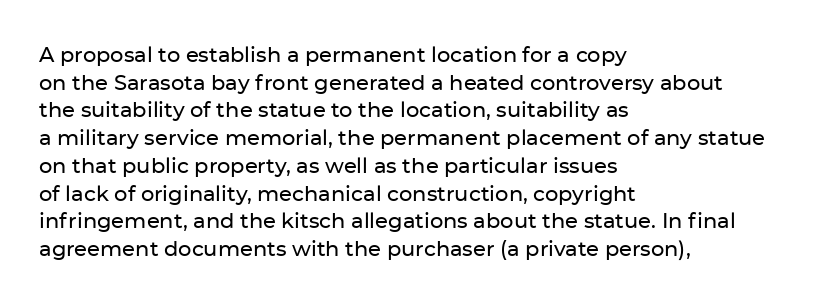
The image shows 21 px text type, upright; set left-aligned, normal line spacing (1.32x), normal letter spacing, not underlined.
